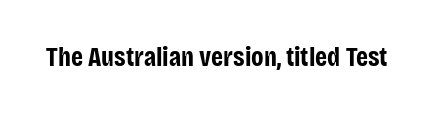
{"italic": "no", "bold": "yes", "underline": "no", "letter_spacing": "normal", "letter_spacing_em": 0.0, "glyph_px": 27}
